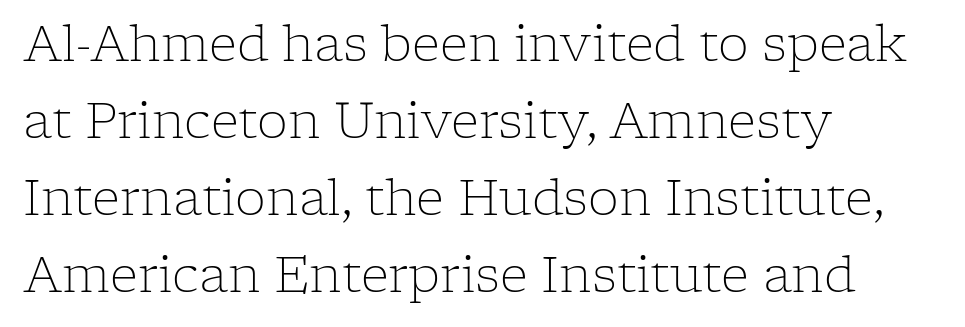
The image shows 49 px light serif type, upright; set left-aligned, normal line spacing (1.57x), normal letter spacing, not underlined; low stroke contrast and a medium x-height.
